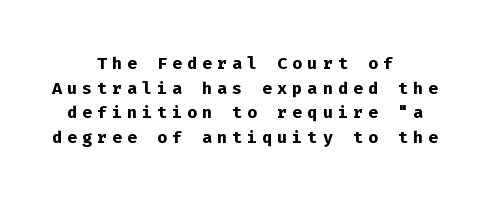
These lines stack symmetrically, like a column narrowing and widening about its center. Posture: straight, roman, zero tilt. Glance below the letters and you will spot only blank space. Rows of type sit shoulder to shoulder in the vertical direction. Substantial extra tracking has been applied to these lines. Heft: maximum for text — a bold.
